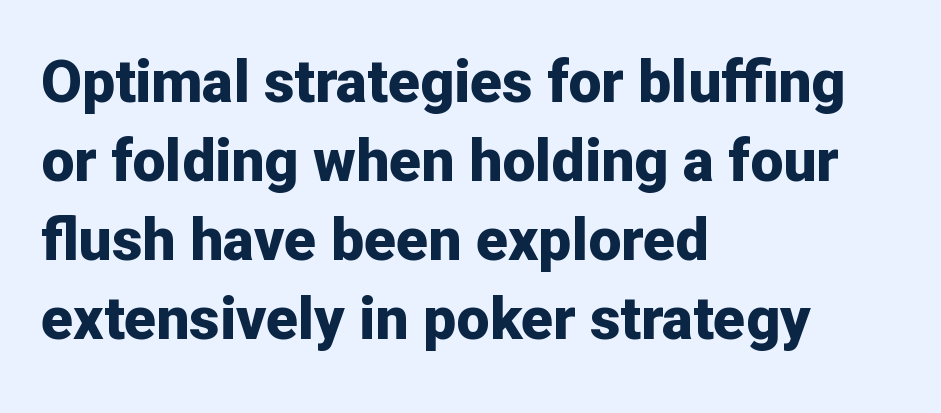
Emphasis by weight is at full strength: bold. How would I describe the line gaps? Plain and ordinary. You could call the tracking neutral — neither tight nor loose. Classification — sans serif. Check the space under the baseline: it is left empty. Character widths vary here, with narrow letters taking less room than wide ones.
